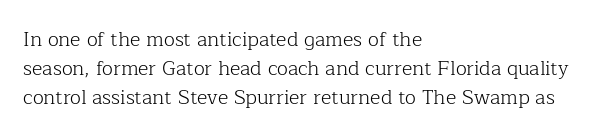
Q: Is the text bold? A: No.
Q: Is the text italic (slanted)? A: No, it is upright.
Q: Is the text underlined? A: No.
Q: How is the paragraph aligned? A: Left-aligned.
Q: Is the spacing between letters normal or unusually wide? A: Normal.
Q: Is the spacing between lines tight, normal or loose? A: Normal.
